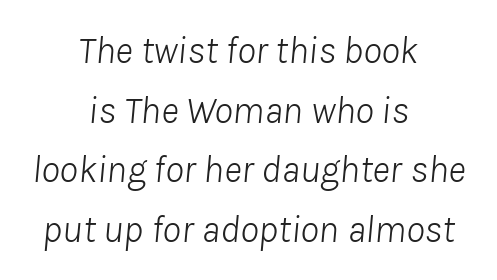
{"italic": "yes", "lean": "right", "slant_degrees": 8, "bold": "no", "weight": "light", "width": "normal", "stroke_contrast": "low", "x_height": "medium", "monospaced": "no", "underline": "no", "align": "center", "line_spacing": "normal", "line_spacing_ratio": 1.57, "letter_spacing": "normal", "letter_spacing_em": 0.0, "glyph_px": 38}
